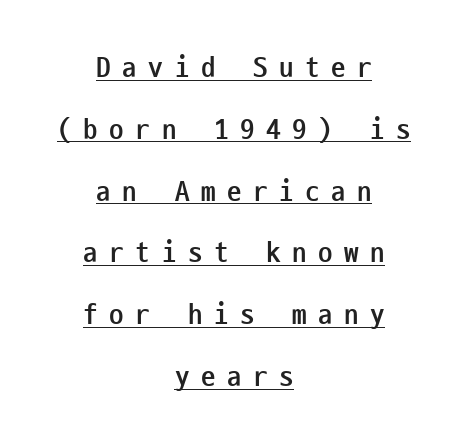
What kind of face is this? One without serifs — a sans. Emphasis by weight is at full strength: bold. This sample is center-justified, so both line endings float freely. Spacing verdict: monospaced, one width for all characters. The font's upright variant was chosen for this text.
